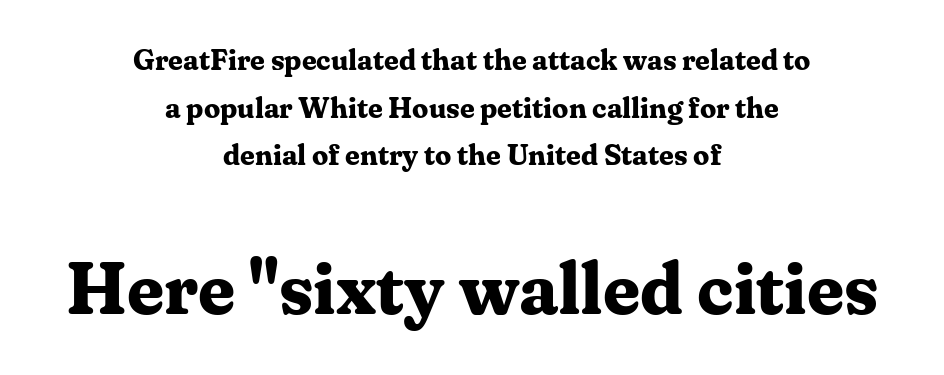
Q: Is the text bold? A: Yes.
Q: Is the text italic (slanted)? A: No, it is upright.
Q: Is the typeface a serif or a sans-serif typeface? A: Serif.
Q: Is the text underlined? A: No.
Q: How is the paragraph aligned? A: Centered.
Q: Is the spacing between letters normal or unusually wide? A: Normal.
Q: Is the spacing between lines tight, normal or loose? A: Normal.
Q: Which block of text is set in a larger size, the first (top) or the second (bottom)? A: The second (bottom) one.
Q: Width (condensed, normal, or wide)? A: Normal.
Q: Stroke contrast? A: Medium.
Q: x-height? A: Medium.
Q: Monospaced? A: No.
